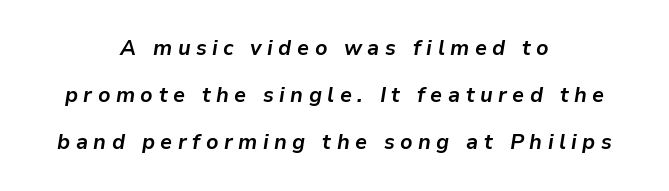
Q: Is the text bold? A: Yes.
Q: Is the text italic (slanted)? A: Yes, it leans right by about 9 degrees.
Q: Is the text underlined? A: No.
Q: How is the paragraph aligned? A: Centered.
Q: Is the spacing between letters normal or unusually wide? A: Unusually wide.
Q: Is the spacing between lines tight, normal or loose? A: Loose.
